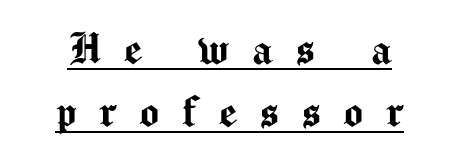
The image shows 51 px sans-serif type, upright; set centered, line spacing 1.23x, unusually wide letter spacing (+0.45 em), underlined; medium stroke contrast and a medium x-height.
